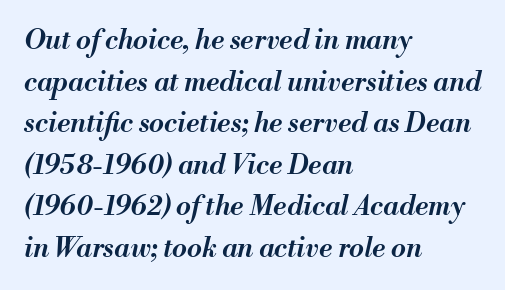
Q: Is the text bold? A: Semi-bold.
Q: Is the text italic (slanted)? A: Yes, it leans right by about 13 degrees.
Q: Is the text underlined? A: No.
Q: How is the paragraph aligned? A: Left-aligned.
Q: Is the spacing between letters normal or unusually wide? A: Normal.
Q: Is the spacing between lines tight, normal or loose? A: Normal.
